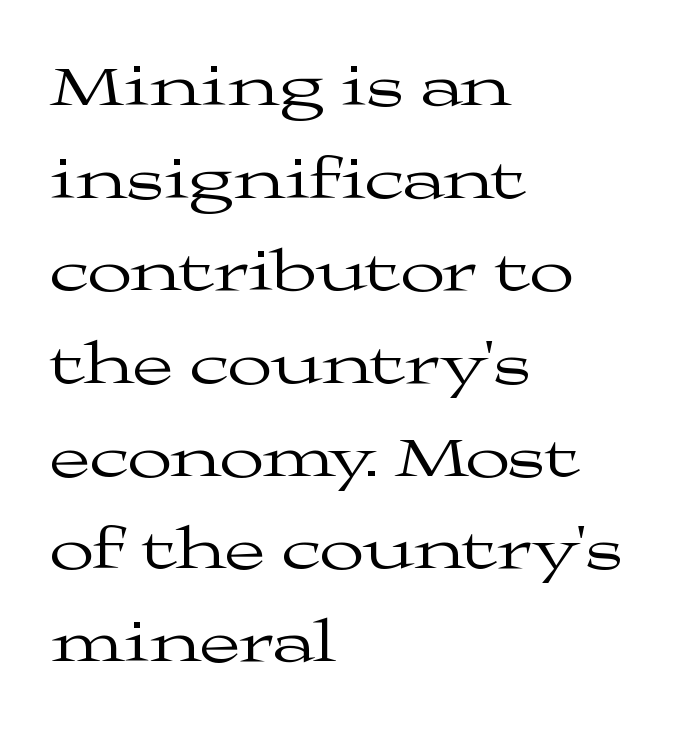
The image shows 59 px regular-weight, wide serif type, upright; set left-aligned, normal line spacing (1.57x), normal letter spacing, not underlined; medium stroke contrast and a medium x-height.
